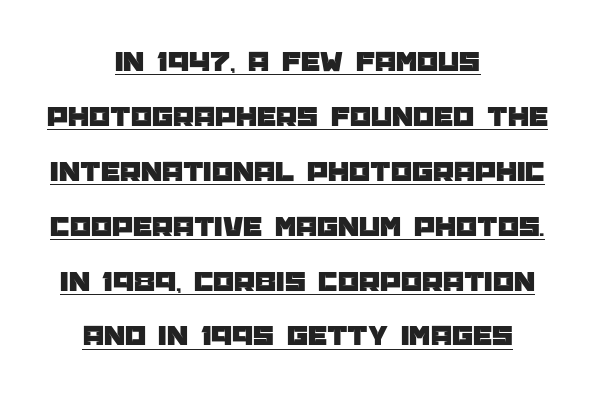
{"serif": "no", "italic": "no", "width": "normal", "stroke_contrast": "low", "x_height": "large", "monospaced": "no", "underline": "yes", "align": "center", "line_spacing_ratio": 1.83, "letter_spacing": "normal", "letter_spacing_em": 0.0, "glyph_px": 30}
